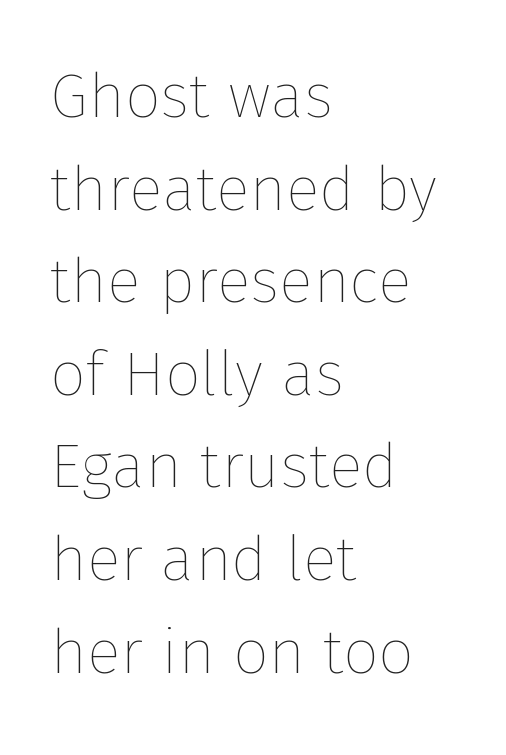
Q: Is the text bold? A: No.
Q: Is the text italic (slanted)? A: No, it is upright.
Q: Is the text underlined? A: No.
Q: How is the paragraph aligned? A: Left-aligned.
Q: Is the spacing between letters normal or unusually wide? A: Normal.
Q: Is the spacing between lines tight, normal or loose? A: Normal.
Q: Width (condensed, normal, or wide)? A: Normal.
Q: Stroke contrast? A: Low.
Q: x-height? A: Medium.
Q: Monospaced? A: No.
